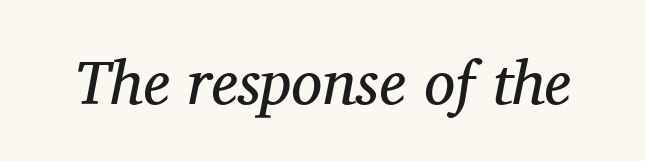
You can tell from the footed stems that serif type was used. The letters advance in unequal steps, a hallmark of proportional type. A bare baseline throughout the passage. Caption: standard tracking, unaltered. These lines were composed using italics.
